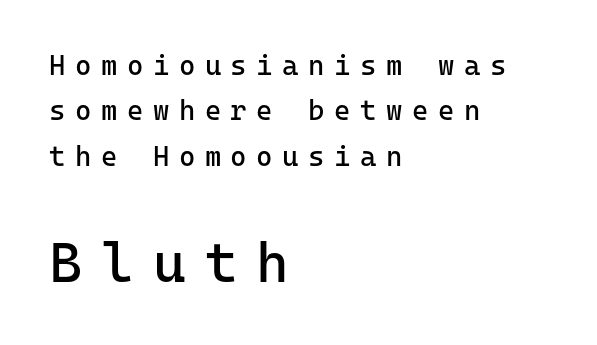
{"serif": "no", "italic": "no", "bold": "no", "weight": "regular", "width": "normal", "stroke_contrast": "low", "x_height": "medium", "monospaced": "yes", "underline": "no", "align": "left", "line_spacing": "normal", "line_spacing_ratio": 1.62, "letter_spacing": "wide", "letter_spacing_em": 0.34, "larger_block": "second", "size_ratio": 2.0, "glyph_px": 56}
